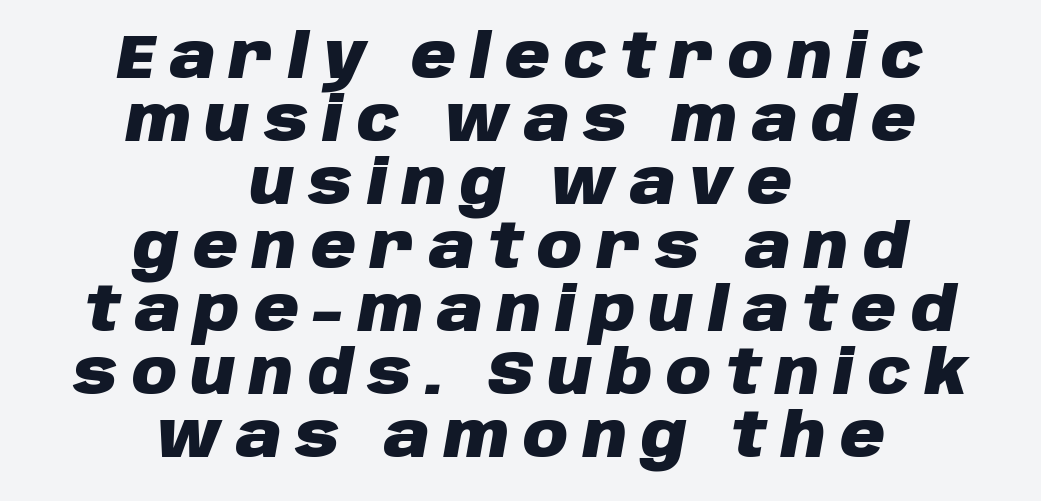
{"italic": "yes", "lean": "right", "slant_degrees": 10, "bold": "yes", "weight": "heavy", "width": "normal", "stroke_contrast": "low", "x_height": "large", "monospaced": "no", "underline": "no", "align": "center", "line_spacing": "tight", "line_spacing_ratio": 1.02, "letter_spacing": "wide", "letter_spacing_em": 0.23, "glyph_px": 62}
